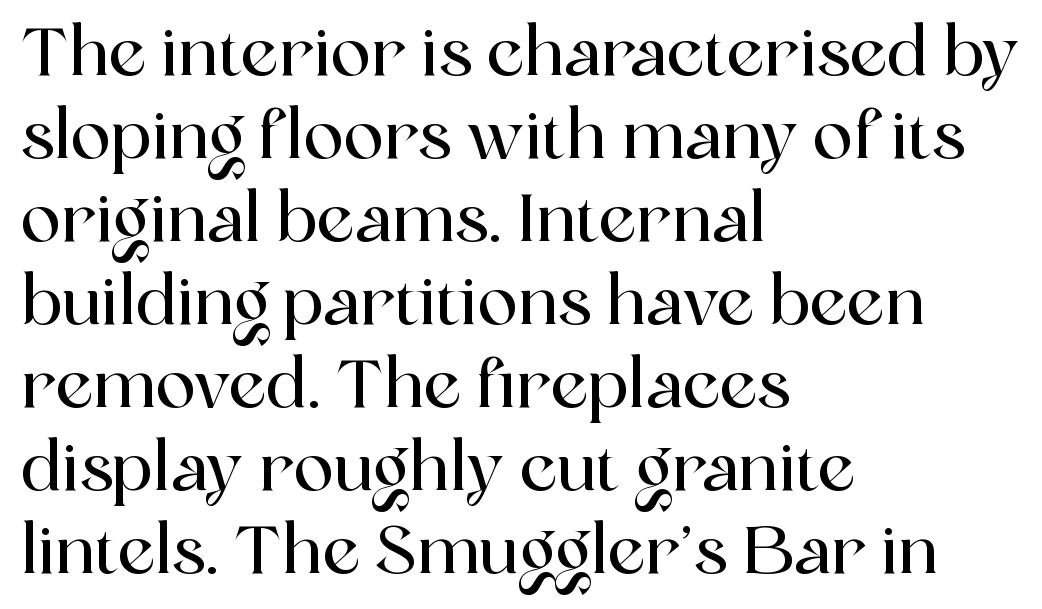
{"serif": "yes", "italic": "no", "width": "normal", "x_height": "medium", "monospaced": "no", "underline": "no", "align": "left", "line_spacing_ratio": 1.24, "letter_spacing": "normal", "letter_spacing_em": 0.0, "glyph_px": 67}
